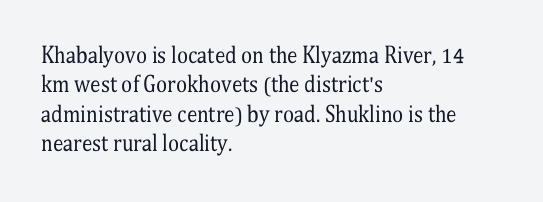
{"italic": "no", "bold": "no", "underline": "no", "align": "left", "line_spacing": "normal", "line_spacing_ratio": 1.4, "letter_spacing": "normal", "letter_spacing_em": 0.0, "glyph_px": 21}
